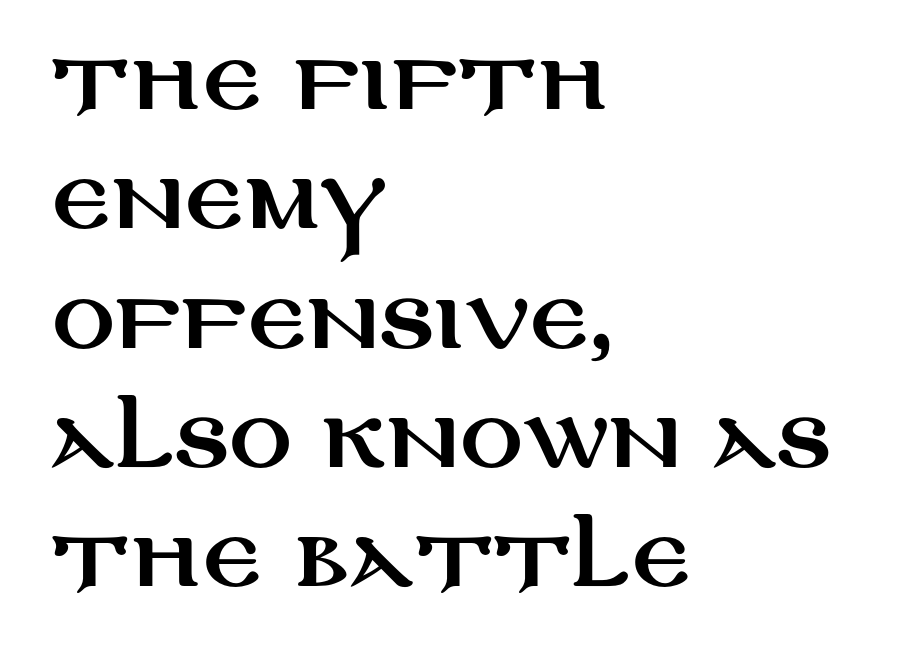
The image shows 78 px wide sans-serif type, upright; set left-aligned, normal line spacing (1.53x), normal letter spacing, not underlined; medium stroke contrast and a large x-height.
